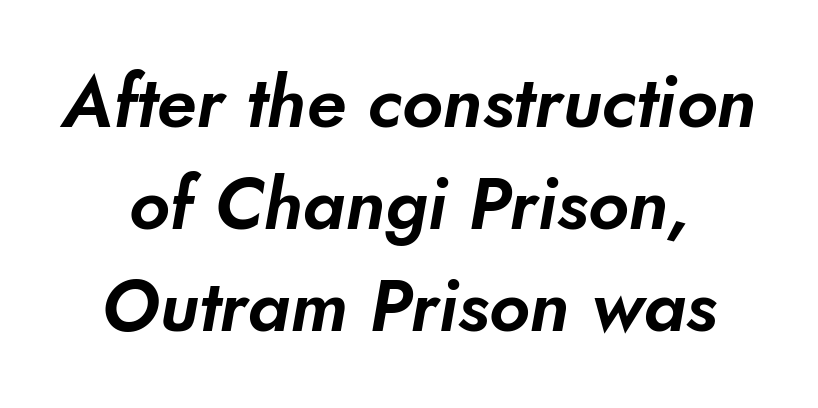
{"serif": "no", "width": "normal", "stroke_contrast": "low", "x_height": "small", "monospaced": "no", "underline": "no", "line_spacing": "normal", "line_spacing_ratio": 1.4, "letter_spacing": "normal", "letter_spacing_em": 0.0, "glyph_px": 73}
